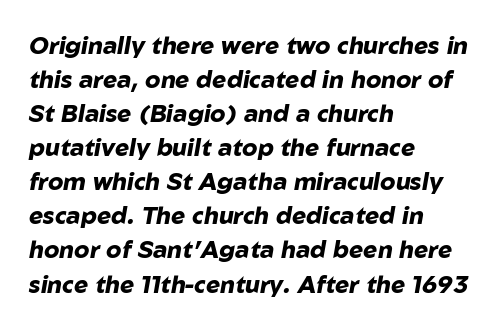
Rendered with sloped, italic letterforms. These lines stack with their left ends in a neat column. Notice how thick the strokes are: this is what a full bold looks like. Lines of text with bare space underneath. The vertical gap from one line to the next is medium.
